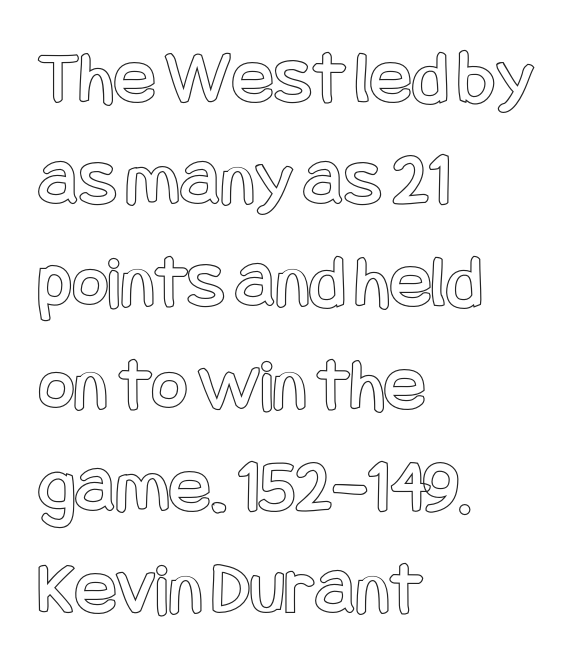
Q: Is the text italic (slanted)? A: No, it is upright.
Q: Is the text underlined? A: No.
Q: How is the paragraph aligned? A: Left-aligned.
Q: Is the spacing between letters normal or unusually wide? A: Normal.
Q: Is the spacing between lines tight, normal or loose? A: Normal.
Q: Width (condensed, normal, or wide)? A: Condensed.
Q: x-height? A: Large.
